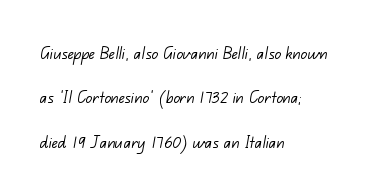
Q: Is the text bold? A: No.
Q: Is the text underlined? A: No.
Q: How is the paragraph aligned? A: Left-aligned.
Q: Is the spacing between letters normal or unusually wide? A: Normal.
Q: Is the spacing between lines tight, normal or loose? A: Loose.
